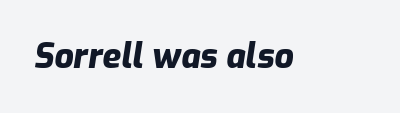
The image shows 34 px heavy type, italic (leaning right); set normal letter spacing, not underlined; low stroke contrast and a medium x-height.
